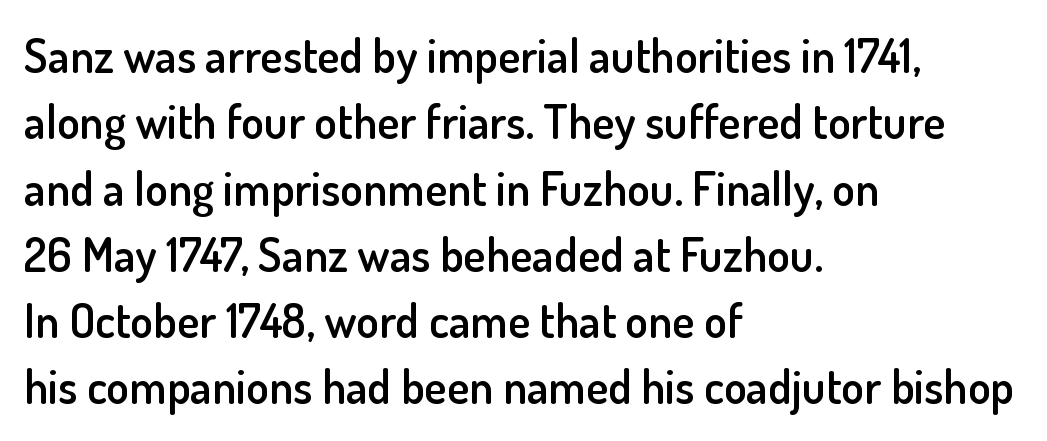
The image shows 47 px semibold sans-serif type, upright; set left-aligned, normal line spacing (1.41x), normal letter spacing, not underlined; low stroke contrast and a small x-height.
